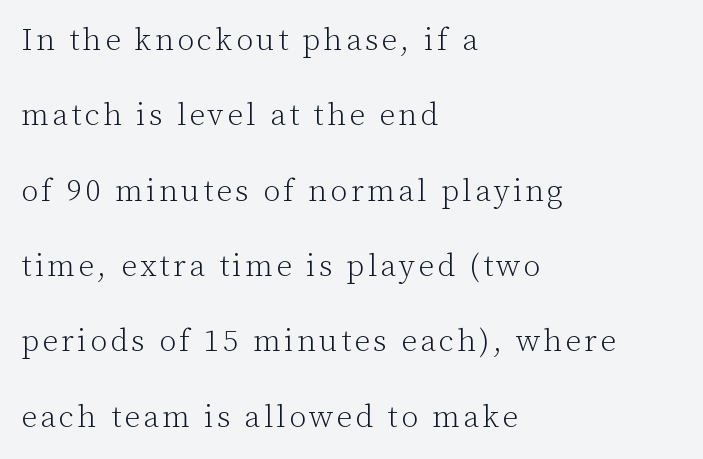
Honestly, there is no underline to notice here at all. Weight: regular or lighter. This sample has the flowing, uneven cadence of proportional lettering. Is this a sans? No — the strokes have serifs. Rows of type keep a wide berth in the vertical direction. Short and long lines alike share a common starting point at left.
